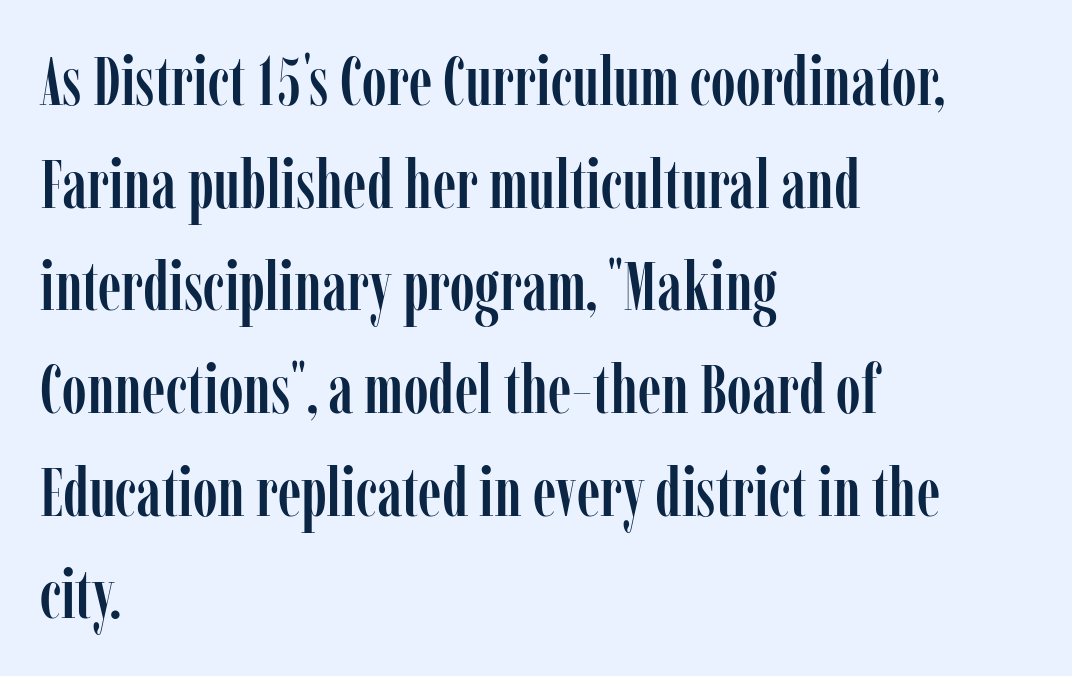
The image shows 68 px condensed serif type, upright; set left-aligned, normal line spacing (1.51x), normal letter spacing, not underlined; low stroke contrast and a medium x-height.
